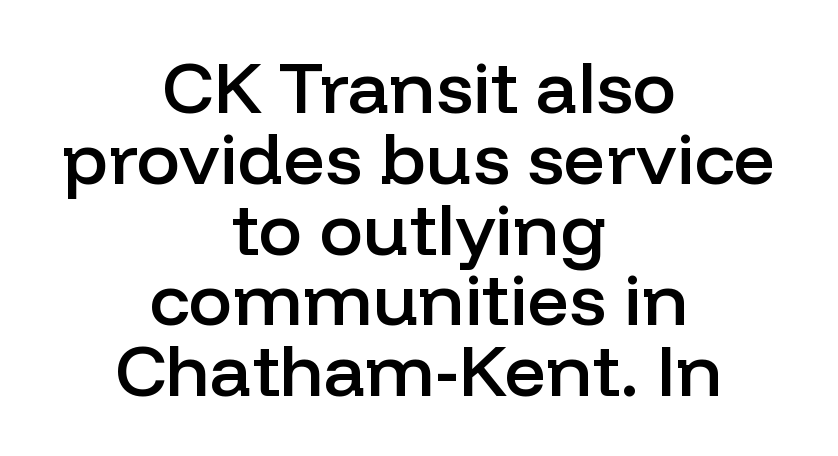
{"serif": "no", "italic": "no", "bold": "semi", "weight": "semibold", "width": "normal", "stroke_contrast": "low", "x_height": "medium", "monospaced": "no", "underline": "no", "align": "center", "line_spacing": "tight", "line_spacing_ratio": 0.97, "letter_spacing": "normal", "letter_spacing_em": 0.0, "glyph_px": 73}
